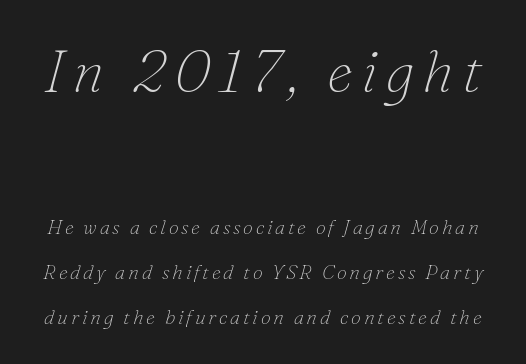
The image shows 59 px thin serif type, italic (leaning right); set loose line spacing (2.25x), not underlined; the first (top) block is 2.95x larger; low stroke contrast and a small x-height.
